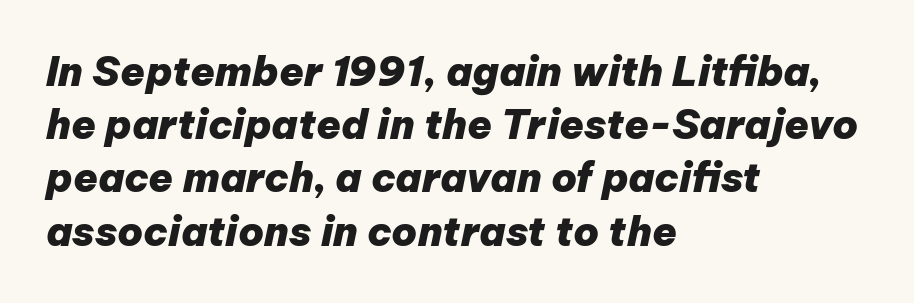
Q: Is the text bold? A: Yes.
Q: Is the text italic (slanted)? A: Yes, it leans right by about 12 degrees.
Q: Is the text underlined? A: No.
Q: How is the paragraph aligned? A: Left-aligned.
Q: Is the spacing between letters normal or unusually wide? A: Normal.
Q: Is the spacing between lines tight, normal or loose? A: Normal.
Q: Width (condensed, normal, or wide)? A: Normal.
Q: Stroke contrast? A: Low.
Q: x-height? A: Medium.
Q: Monospaced? A: No.
